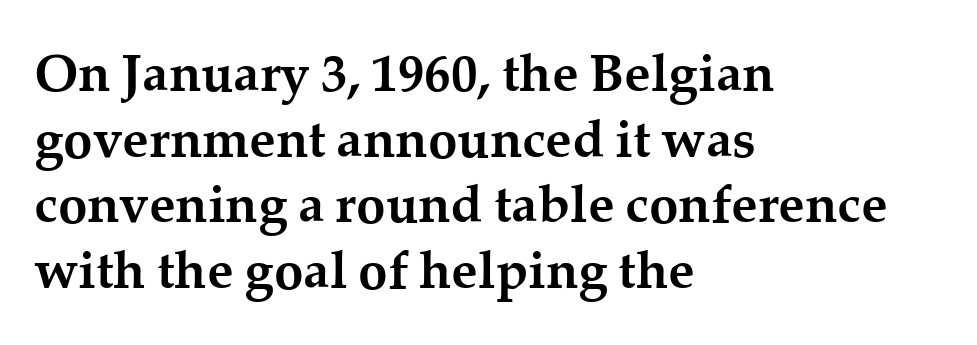
{"serif": "yes", "italic": "no", "bold": "yes", "weight": "semibold", "width": "normal", "stroke_contrast": "medium", "x_height": "medium", "monospaced": "no", "underline": "no", "align": "left", "line_spacing_ratio": 1.24, "letter_spacing": "normal", "letter_spacing_em": 0.0, "glyph_px": 53}
